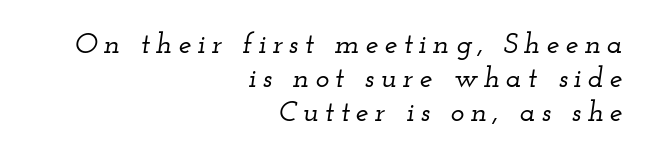
Q: Is the text italic (slanted)? A: Yes, it leans right by about 12 degrees.
Q: Is the typeface a serif or a sans-serif typeface? A: Serif.
Q: Is the text underlined? A: No.
Q: How is the paragraph aligned? A: Right-aligned.
Q: Is the spacing between letters normal or unusually wide? A: Unusually wide.
Q: Width (condensed, normal, or wide)? A: Wide.
Q: Stroke contrast? A: Low.
Q: x-height? A: Small.
Q: Monospaced? A: No.
